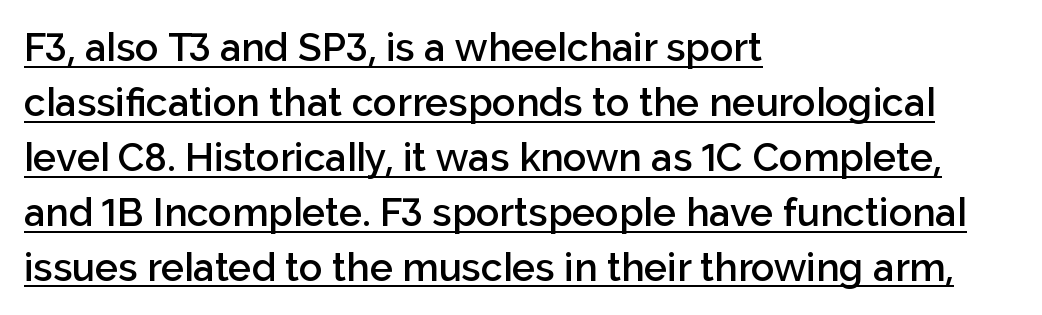
Q: Is the text bold? A: Semi-bold.
Q: Is the text italic (slanted)? A: No, it is upright.
Q: Is the typeface a serif or a sans-serif typeface? A: Sans-serif.
Q: Is the text underlined? A: Yes.
Q: How is the paragraph aligned? A: Left-aligned.
Q: Is the spacing between letters normal or unusually wide? A: Normal.
Q: Is the spacing between lines tight, normal or loose? A: Normal.
Q: Width (condensed, normal, or wide)? A: Normal.
Q: Stroke contrast? A: Low.
Q: x-height? A: Medium.
Q: Monospaced? A: No.
